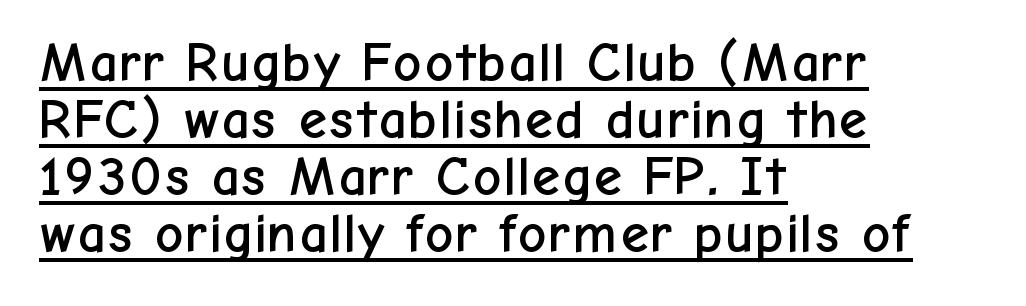
The image shows 56 px sans-serif type, upright; set left-aligned, tight line spacing (1.02x), normal letter spacing, underlined; low stroke contrast and a medium x-height.
